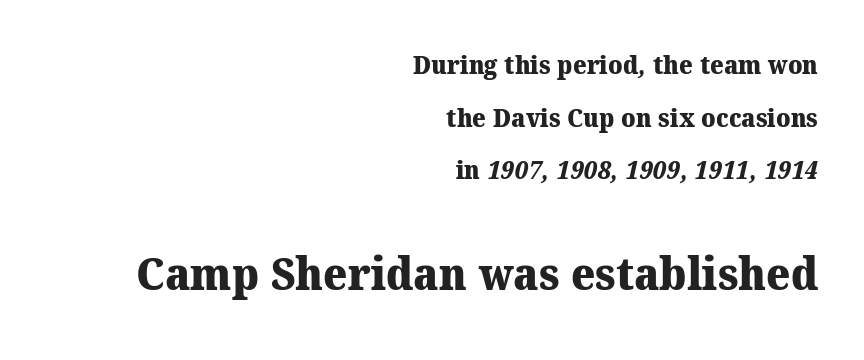
{"serif": "yes", "bold": "yes", "weight": "heavy", "width": "normal", "stroke_contrast": "medium", "x_height": "medium", "monospaced": "no", "underline": "no", "align": "right", "line_spacing": "loose", "line_spacing_ratio": 2.02, "letter_spacing": "normal", "letter_spacing_em": 0.0, "larger_block": "second", "size_ratio": 1.77, "glyph_px": 46}
